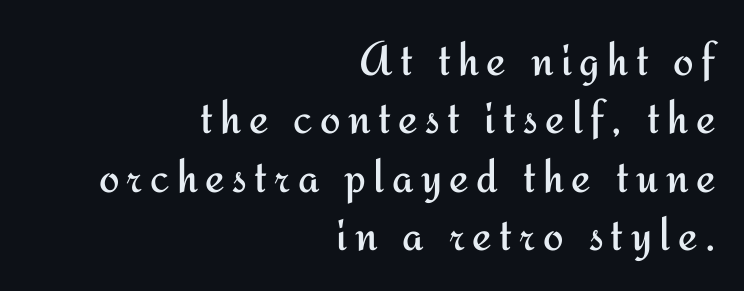
The rendering uses natural spacing where letterforms have individual widths. Observe the absence of serifs on each vertical stroke in this sample. The baseline area is clear. Line ends are locked; line starts wander.
